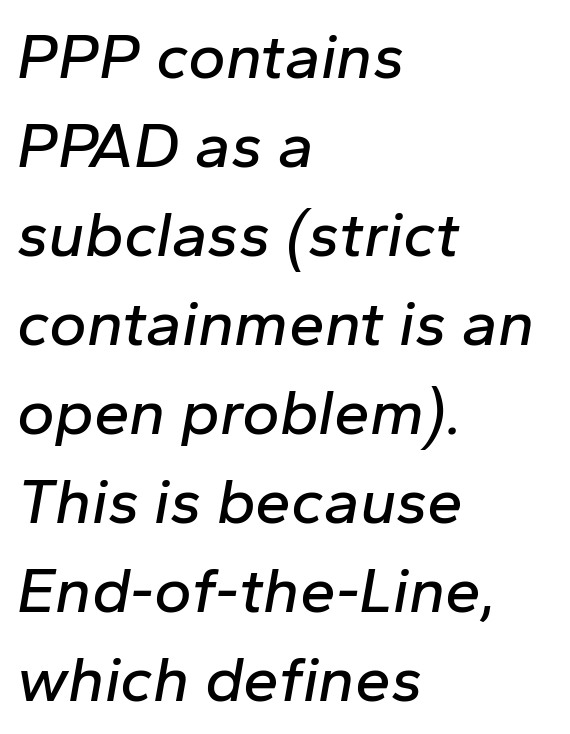
Q: Is the text italic (slanted)? A: Yes, it leans right by about 10 degrees.
Q: Is the text underlined? A: No.
Q: How is the paragraph aligned? A: Left-aligned.
Q: Is the spacing between letters normal or unusually wide? A: Normal.
Q: Is the spacing between lines tight, normal or loose? A: Normal.
Q: Width (condensed, normal, or wide)? A: Normal.
Q: Stroke contrast? A: Low.
Q: x-height? A: Medium.
Q: Monospaced? A: No.
